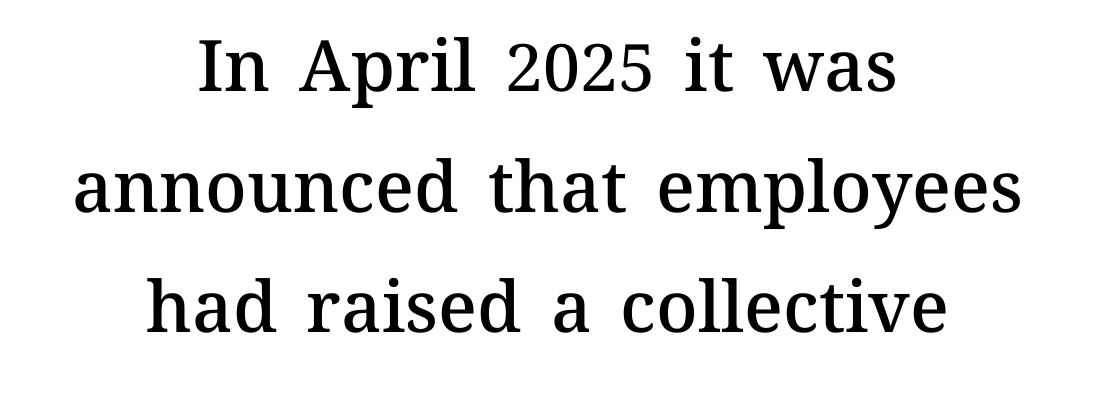
The image shows 71 px semibold type, upright; set centered, normal line spacing (1.7x), normal letter spacing, not underlined; medium stroke contrast and a medium x-height.
